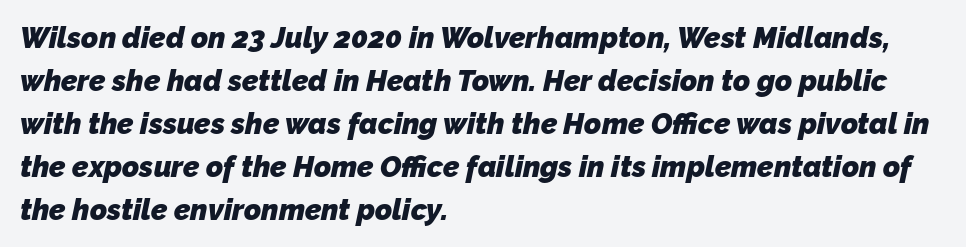
{"serif": "no", "bold": "yes", "weight": "heavy", "width": "normal", "stroke_contrast": "low", "x_height": "medium", "monospaced": "no", "underline": "no", "align": "left", "line_spacing": "normal", "line_spacing_ratio": 1.48, "letter_spacing": "normal", "letter_spacing_em": 0.0, "glyph_px": 29}
